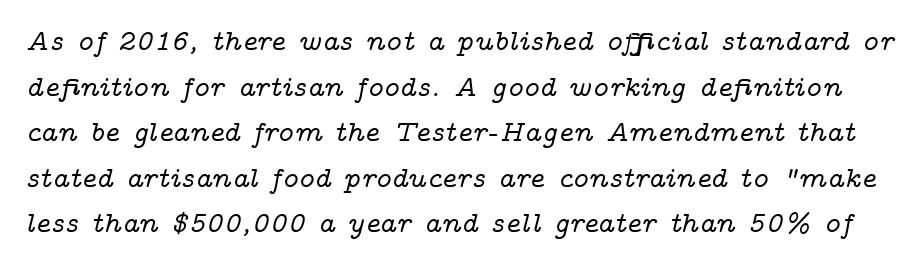
Italic? Definitely — the glyphs are oblique. These lines are rendered in a variable-pitch font. Successive baselines arrive at the customary interval. Check under the words: just untouched page.
